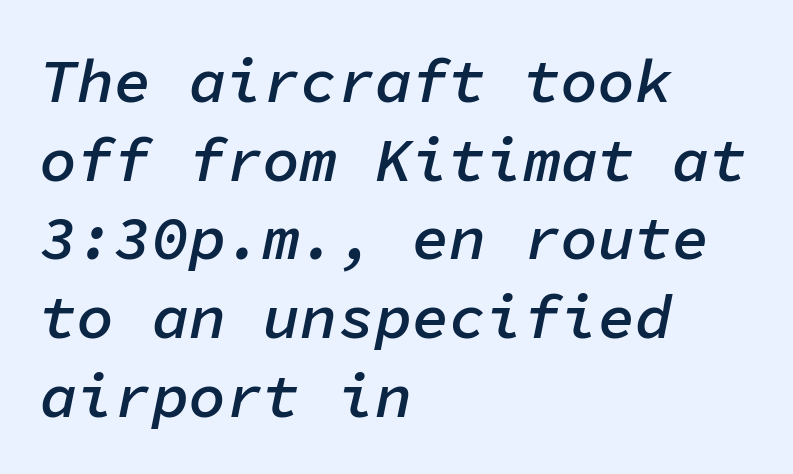
Q: Is the text bold? A: Semi-bold.
Q: Is the text italic (slanted)? A: Yes, it leans right by about 11 degrees.
Q: Is the text underlined? A: No.
Q: How is the paragraph aligned? A: Left-aligned.
Q: Is the spacing between letters normal or unusually wide? A: Normal.
Q: Is the spacing between lines tight, normal or loose? A: Normal.
Q: Width (condensed, normal, or wide)? A: Normal.
Q: Stroke contrast? A: Low.
Q: x-height? A: Medium.
Q: Monospaced? A: Yes.
